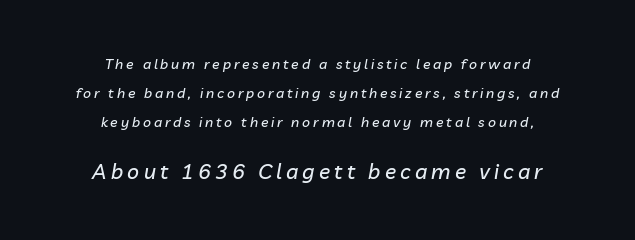
{"italic": "yes", "lean": "right", "slant_degrees": 10, "underline": "no", "align": "center", "line_spacing": "loose", "line_spacing_ratio": 2.06, "letter_spacing": "wide", "letter_spacing_em": 0.2, "larger_block": "second", "size_ratio": 1.5, "glyph_px": 21}
